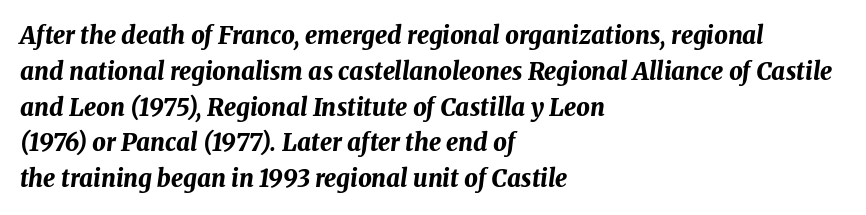
Q: Is the text bold? A: Yes.
Q: Is the text italic (slanted)? A: Yes, it leans right by about 8 degrees.
Q: Is the text underlined? A: No.
Q: How is the paragraph aligned? A: Left-aligned.
Q: Is the spacing between letters normal or unusually wide? A: Normal.
Q: Is the spacing between lines tight, normal or loose? A: Normal.
